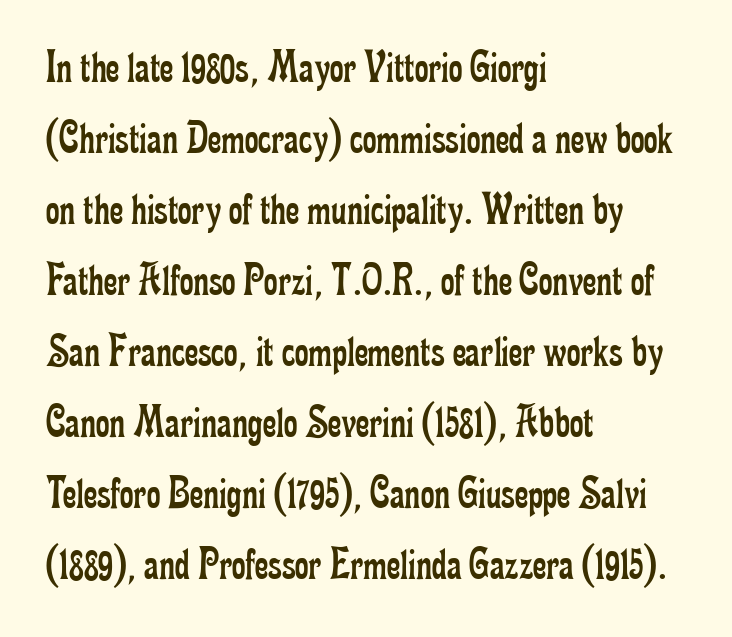
Q: Is the text bold? A: No.
Q: Is the text italic (slanted)? A: No, it is upright.
Q: Is the typeface a serif or a sans-serif typeface? A: Serif.
Q: Is the text underlined? A: No.
Q: How is the paragraph aligned? A: Left-aligned.
Q: Is the spacing between letters normal or unusually wide? A: Normal.
Q: Is the spacing between lines tight, normal or loose? A: Normal.
Q: Width (condensed, normal, or wide)? A: Condensed.
Q: Stroke contrast? A: Low.
Q: x-height? A: Small.
Q: Monospaced? A: No.
